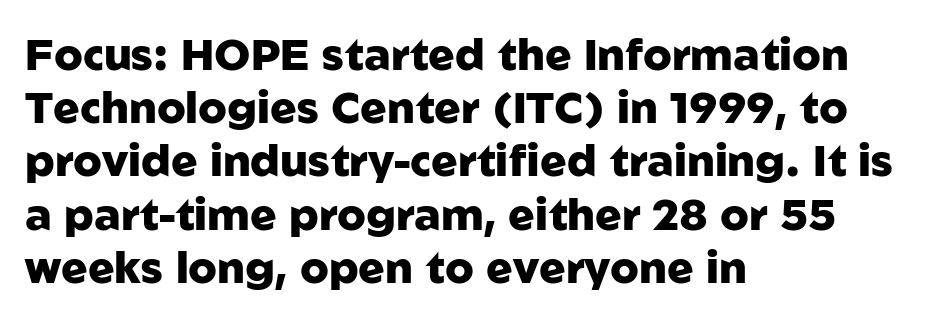
{"serif": "no", "italic": "no", "bold": "yes", "weight": "heavy", "width": "normal", "stroke_contrast": "low", "x_height": "medium", "monospaced": "no", "underline": "no", "align": "left", "line_spacing_ratio": 1.21, "letter_spacing": "normal", "letter_spacing_em": 0.0, "glyph_px": 44}
